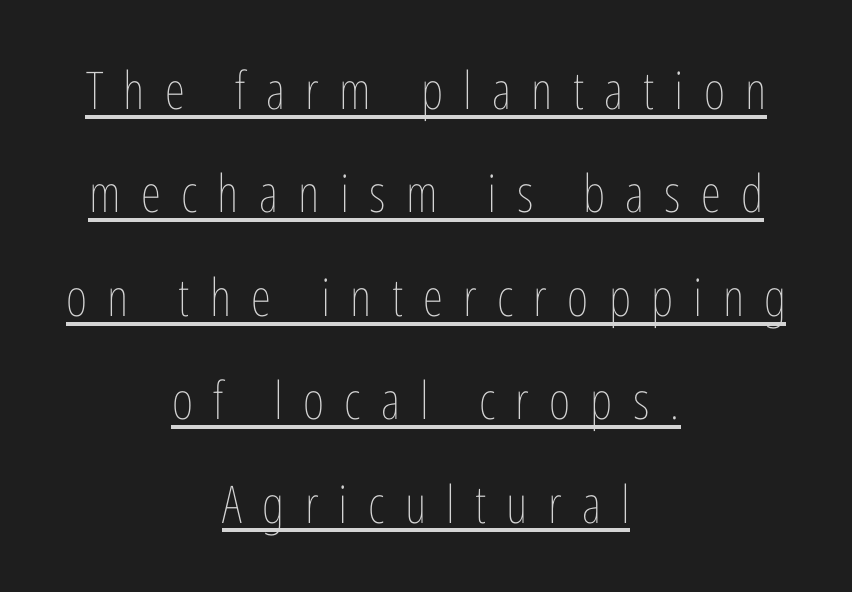
Q: Is the text bold? A: No.
Q: Is the text italic (slanted)? A: No, it is upright.
Q: Is the text underlined? A: Yes.
Q: How is the paragraph aligned? A: Centered.
Q: Is the spacing between letters normal or unusually wide? A: Unusually wide.
Q: Is the spacing between lines tight, normal or loose? A: Loose.
Q: Width (condensed, normal, or wide)? A: Condensed.
Q: Stroke contrast? A: Low.
Q: x-height? A: Medium.
Q: Monospaced? A: No.
